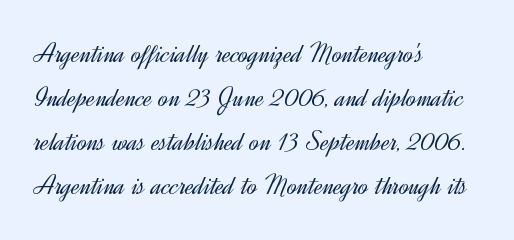
Note the varied advance widths — an 'i' is clearly narrower than an 'm'. A classic flush-left, rag-right setting is used for this passage. The gaps between neighbouring characters are ordinary and unremarkable.
